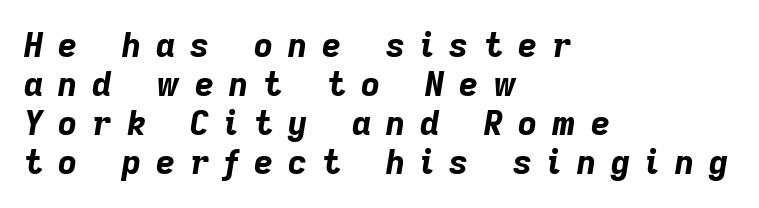
{"italic": "yes", "lean": "right", "slant_degrees": 9, "bold": "yes", "weight": "bold", "width": "normal", "stroke_contrast": "low", "x_height": "medium", "monospaced": "no", "underline": "no", "align": "left", "line_spacing_ratio": 1.18, "letter_spacing": "wide", "letter_spacing_em": 0.46, "glyph_px": 33}
